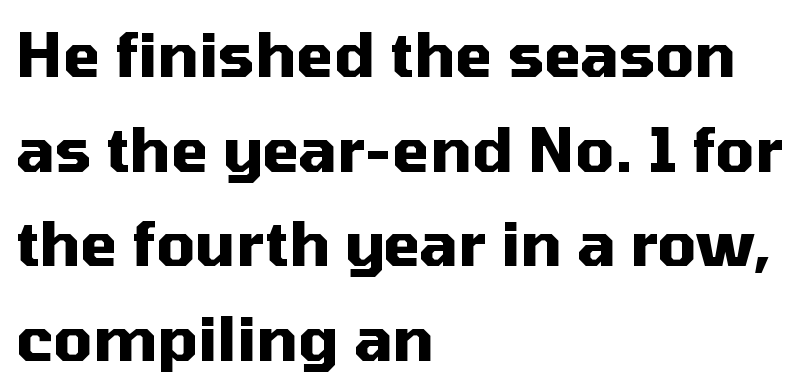
{"serif": "no", "italic": "no", "bold": "yes", "weight": "heavy", "width": "normal", "stroke_contrast": "medium", "x_height": "medium", "monospaced": "no", "underline": "no", "align": "left", "line_spacing": "normal", "line_spacing_ratio": 1.55, "letter_spacing": "normal", "letter_spacing_em": 0.0, "glyph_px": 61}
